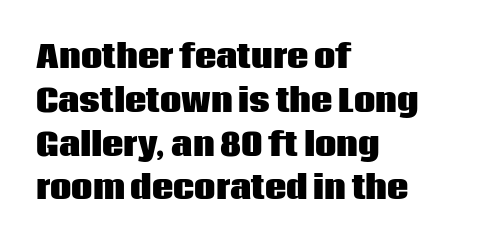
The rendering anchors every line to the left-hand side. Has an underline been added? It has not. Is the type bold? Yes — the strokes are clearly thick and heavy. These lines keep a tight, regular rhythm from letter to letter.
